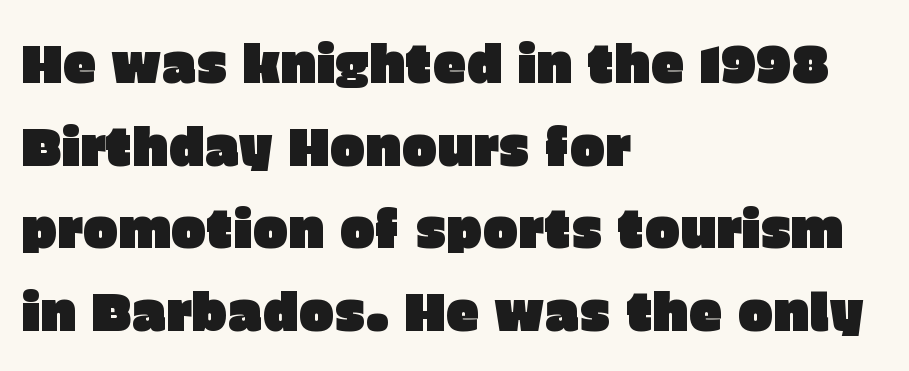
{"serif": "no", "italic": "no", "width": "normal", "stroke_contrast": "low", "x_height": "large", "monospaced": "no", "underline": "no", "align": "left", "line_spacing": "normal", "line_spacing_ratio": 1.56, "letter_spacing": "normal", "letter_spacing_em": 0.0, "glyph_px": 53}
